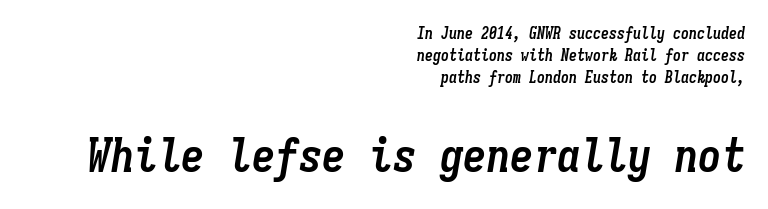
{"italic": "yes", "lean": "right", "slant_degrees": 9, "bold": "yes", "weight": "semibold", "width": "condensed", "stroke_contrast": "low", "x_height": "medium", "monospaced": "yes", "underline": "no", "align": "right", "line_spacing": "normal", "line_spacing_ratio": 1.36, "letter_spacing": "normal", "letter_spacing_em": 0.0, "larger_block": "second", "size_ratio": 2.94, "glyph_px": 47}
